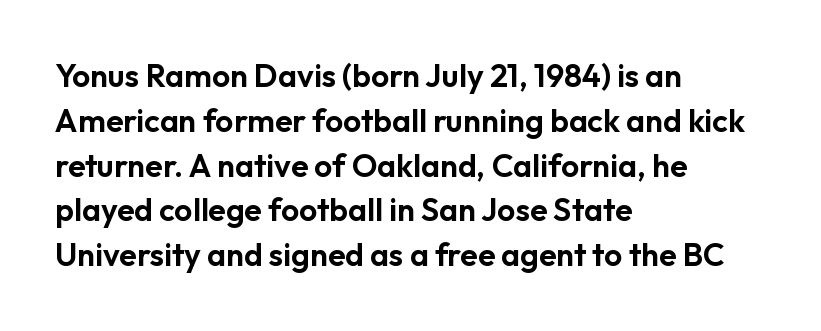
Proportional: the letters do not fall into vertical columns. Compared with typical paragraphs, the rows here are spaced about the same. The letters stand upright; this is a roman face. Notice how the passage keeps a crisp vertical edge on the left only. Inter-character spacing is left at the font's built-in metrics. The rendering shows plain stroke endings on the letterforms — a sans-serif design.
